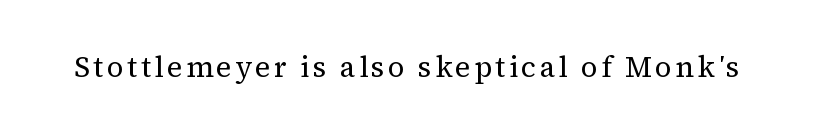
The image shows 29 px regular-weight serif type, upright; set not underlined; medium stroke contrast and a medium x-height.
